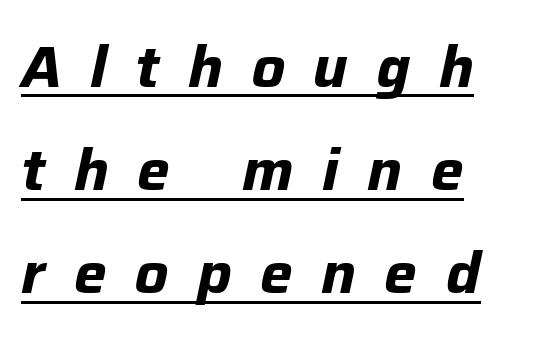
The image shows 58 px bold type, italic (leaning right); set left-aligned, line spacing 1.78x, unusually wide letter spacing (+0.49 em), underlined; low stroke contrast and a medium x-height.
